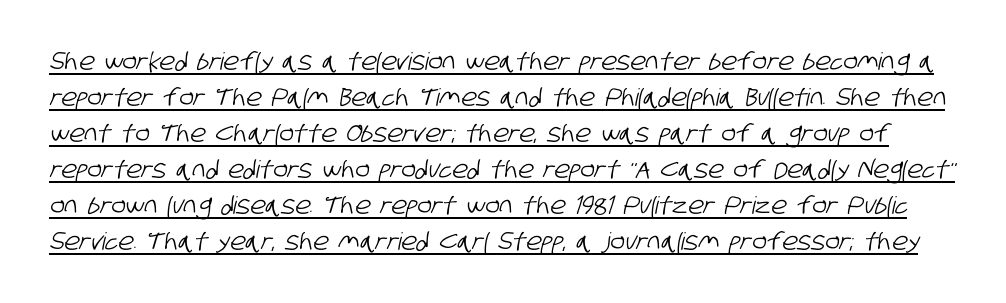
{"underline": "yes", "line_spacing": "normal", "line_spacing_ratio": 1.5, "letter_spacing": "normal", "letter_spacing_em": 0.0, "glyph_px": 24}
